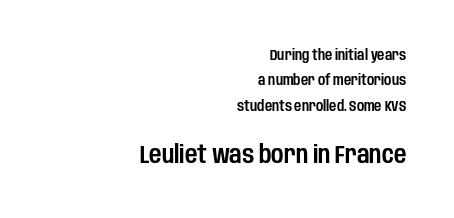
The image shows 24 px text type, upright; set right-aligned, line spacing 1.81x, normal letter spacing, not underlined; the second (bottom) block is 1.71x larger.
